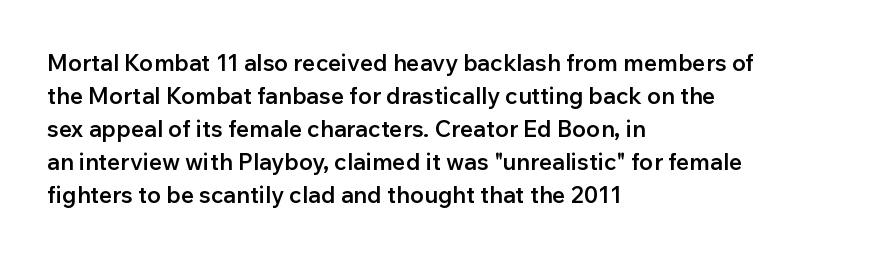
Default kerning and tracking; the words read as compact shapes. Quick note: interline space is typical. This rendering features lettering with no underline. Left-aligned paragraph, ragged on the right. The strokes are fattened partway — semibold, not bold. Italic: no, the glyphs are upright roman.
